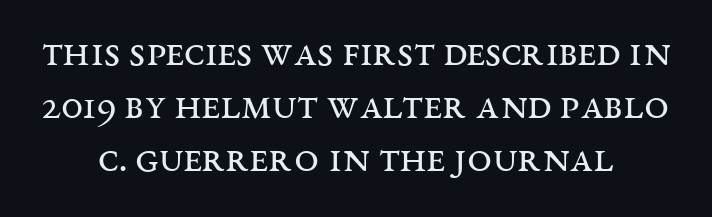
The image shows 44 px regular-weight, wide serif type, upright; set centered, line spacing 1.2x, normal letter spacing, not underlined; medium stroke contrast and a large x-height.
